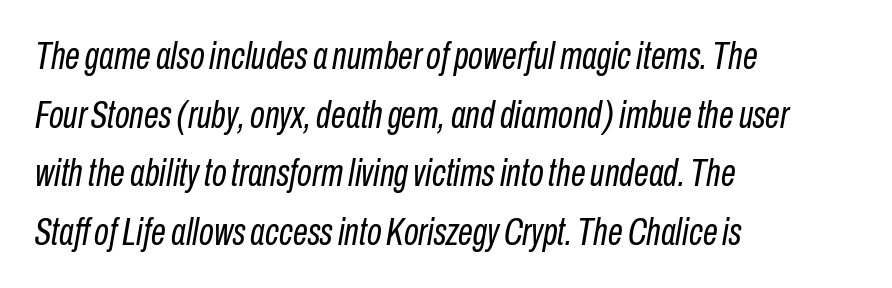
The image shows 38 px regular-weight, condensed type, italic (leaning right); set left-aligned, normal line spacing (1.54x), normal letter spacing, not underlined; low stroke contrast and a medium x-height.
